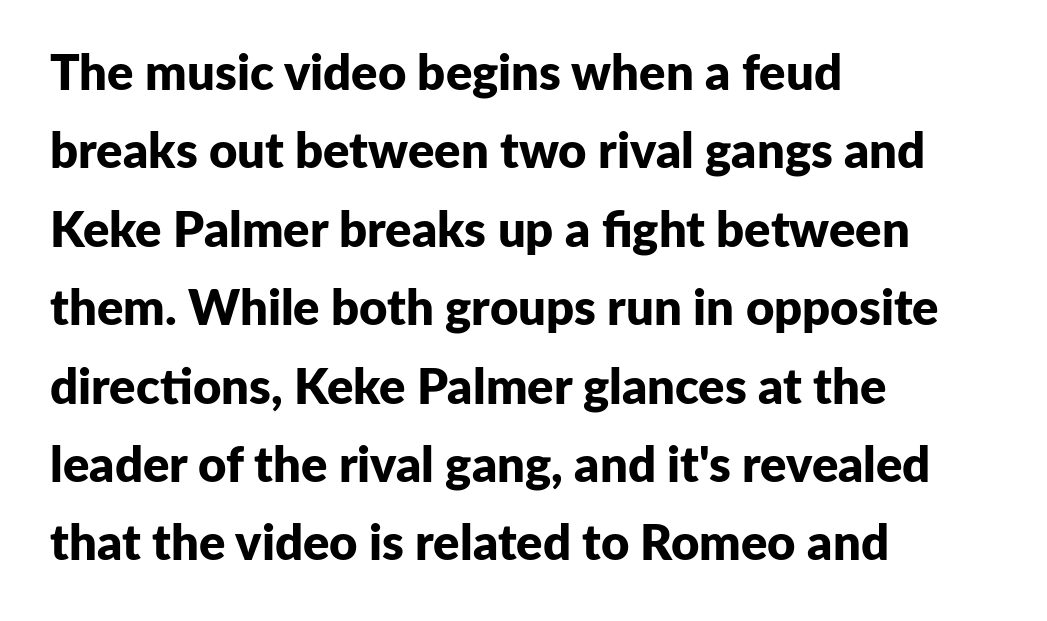
The image shows 49 px bold sans-serif type, upright; set left-aligned, normal line spacing (1.6x), normal letter spacing, not underlined; low stroke contrast and a medium x-height.
